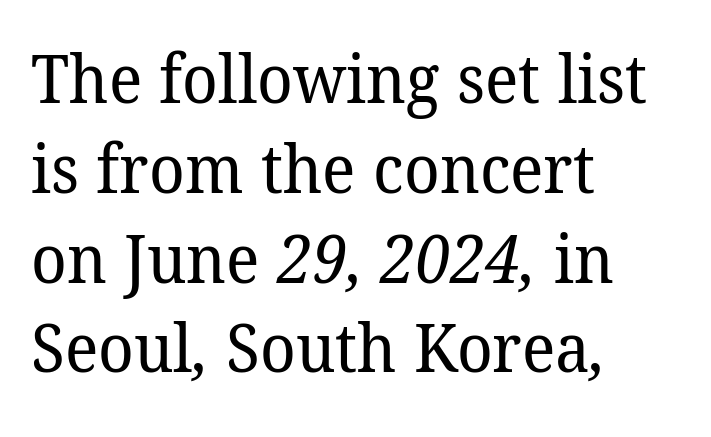
{"serif": "yes", "bold": "no", "weight": "regular", "width": "normal", "stroke_contrast": "low", "x_height": "medium", "monospaced": "no", "underline": "no", "align": "left", "line_spacing": "normal", "line_spacing_ratio": 1.34, "letter_spacing": "normal", "letter_spacing_em": 0.0, "glyph_px": 67}
